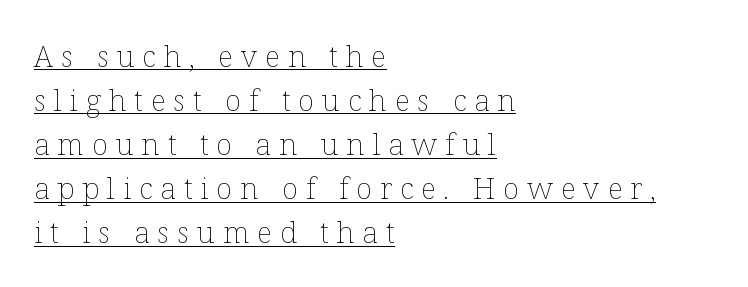
{"italic": "no", "bold": "no", "weight": "thin", "width": "normal", "stroke_contrast": "low", "x_height": "medium", "monospaced": "no", "underline": "yes", "align": "left", "line_spacing": "normal", "line_spacing_ratio": 1.47, "letter_spacing": "wide", "letter_spacing_em": 0.26, "glyph_px": 30}
